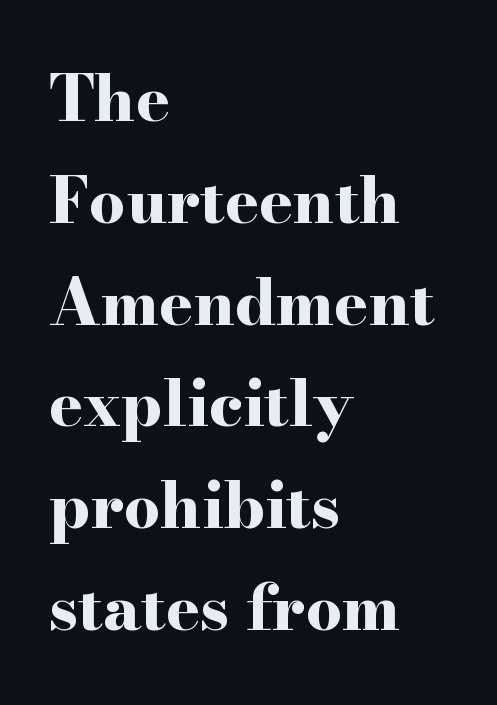
Honestly, the letter spacing is just normal — you wouldn't notice it. The lettering stays uniformly vertical, giving the passage a roman look. These words are printed bold, with thick strokes throughout. Yep, those are serifs on the letters. The lines are quadded left. Unmarked baselines from the first word to the last.
